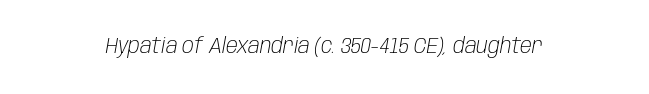
Q: Is the text bold? A: No.
Q: Is the text italic (slanted)? A: Yes, it leans right by about 10 degrees.
Q: Is the text underlined? A: No.
Q: Is the spacing between letters normal or unusually wide? A: Normal.
